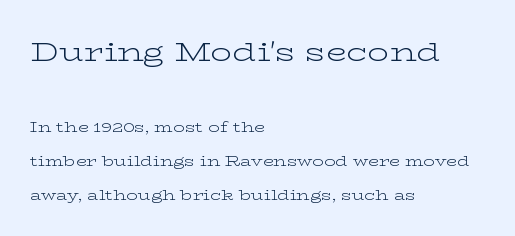
The typography opts for an upright posture over an oblique one. The words here are not underlined. Glyph-to-glyph distance matches everyday printed text. The weight tops out at a normal text grade.
